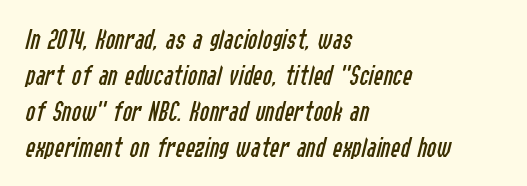
This reads as an unemphasized weight, regular at the heaviest. The passage shown leans; its letterforms are oblique. Think of a printed novel: that variable character pitch is what you see here. Glance below the letters and you will spot only blank space. Here the glyphs are tracked normally, forming tight word shapes. The passage is arranged the way most books set body copy — flush left.
